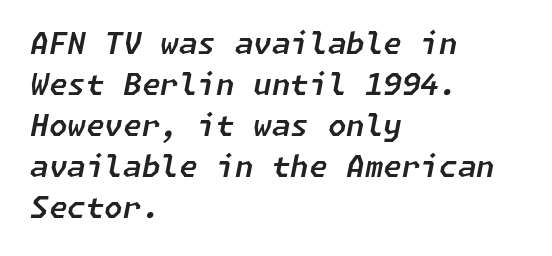
The rendering anchors every line to the left-hand side. Default kerning and tracking; the words read as compact shapes. Baseline-to-baseline distance is the conventional proportion of letter height. A typesetter would mark this as italic. The glyphs are unaccompanied by any horizontal stroke below them.
